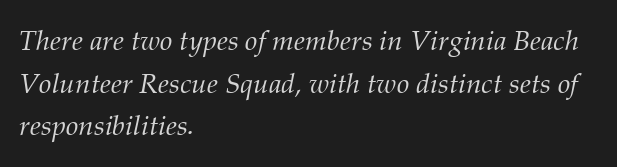
{"serif": "yes", "italic": "yes", "lean": "right", "slant_degrees": 12, "bold": "no", "weight": "light", "width": "normal", "stroke_contrast": "medium", "x_height": "medium", "monospaced": "no", "underline": "no", "align": "left", "line_spacing": "normal", "line_spacing_ratio": 1.52, "letter_spacing": "normal", "letter_spacing_em": 0.0, "glyph_px": 28}
